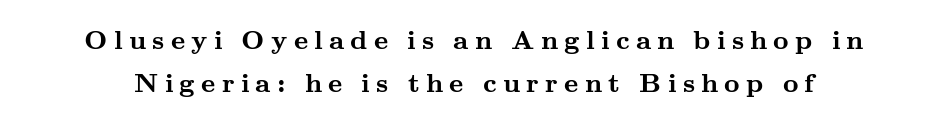
The image shows 27 px bold type, upright; set normal line spacing (1.6x), unusually wide letter spacing (+0.23 em), not underlined.
